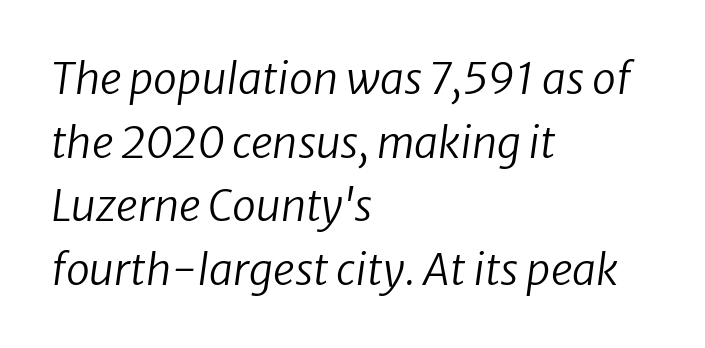
{"italic": "yes", "lean": "right", "slant_degrees": 8, "bold": "no", "weight": "regular", "width": "normal", "stroke_contrast": "low", "x_height": "medium", "monospaced": "no", "underline": "no", "align": "left", "line_spacing": "normal", "line_spacing_ratio": 1.48, "letter_spacing": "normal", "letter_spacing_em": 0.0, "glyph_px": 43}
